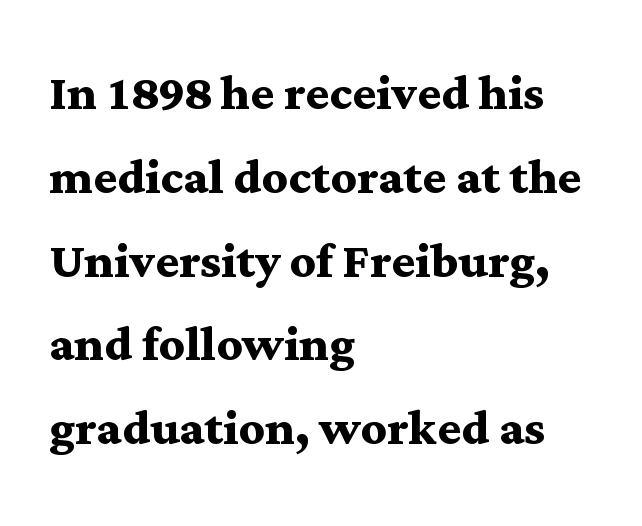
The image shows 63 px semibold, wide serif type, upright; set left-aligned, normal line spacing (1.33x), normal letter spacing, not underlined; medium stroke contrast and a medium x-height.
